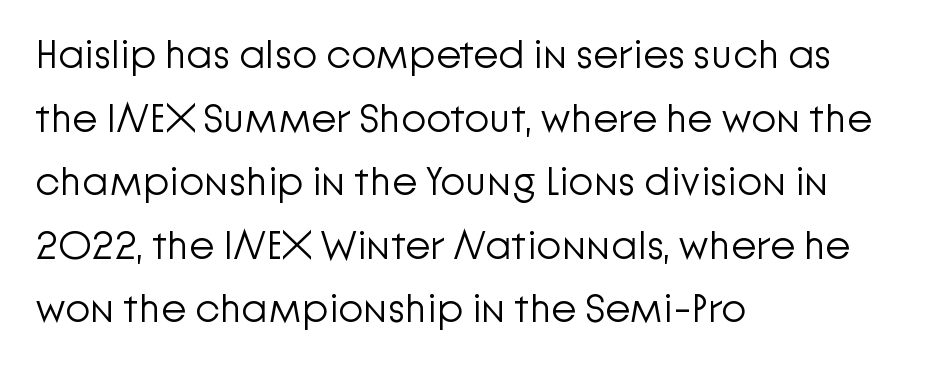
Q: Is the text bold? A: No.
Q: Is the text italic (slanted)? A: No, it is upright.
Q: Is the typeface a serif or a sans-serif typeface? A: Sans-serif.
Q: Is the text underlined? A: No.
Q: How is the paragraph aligned? A: Left-aligned.
Q: Is the spacing between letters normal or unusually wide? A: Normal.
Q: Is the spacing between lines tight, normal or loose? A: Normal.
Q: Width (condensed, normal, or wide)? A: Normal.
Q: Stroke contrast? A: Low.
Q: x-height? A: Medium.
Q: Monospaced? A: No.
